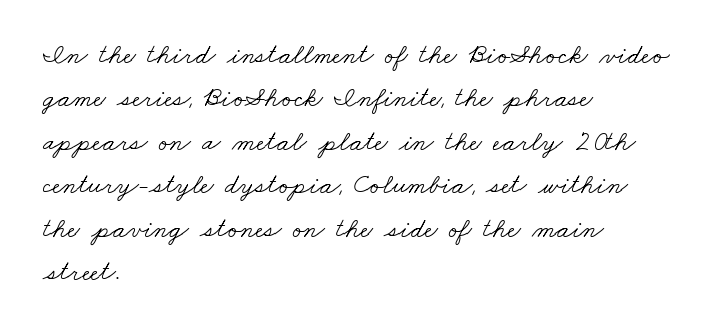
Q: Is the text bold? A: No.
Q: Is the typeface a serif or a sans-serif typeface? A: Serif.
Q: Is the text underlined? A: No.
Q: How is the paragraph aligned? A: Left-aligned.
Q: Is the spacing between letters normal or unusually wide? A: Normal.
Q: Is the spacing between lines tight, normal or loose? A: Normal.
Q: Width (condensed, normal, or wide)? A: Wide.
Q: Stroke contrast? A: Low.
Q: x-height? A: Small.
Q: Monospaced? A: No.
